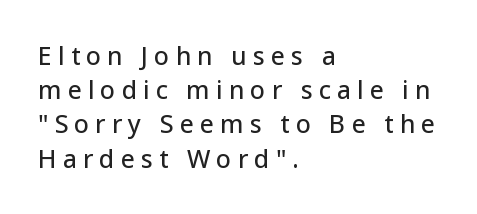
The image shows 25 px text type, upright; set left-aligned, normal line spacing (1.37x), unusually wide letter spacing (+0.24 em), not underlined.
